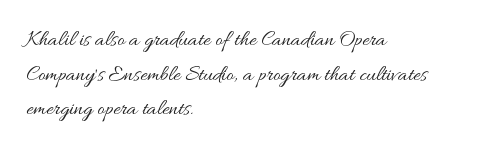
{"bold": "no", "underline": "no", "align": "left", "line_spacing": "normal", "line_spacing_ratio": 1.57, "letter_spacing": "normal", "letter_spacing_em": 0.0, "glyph_px": 22}
